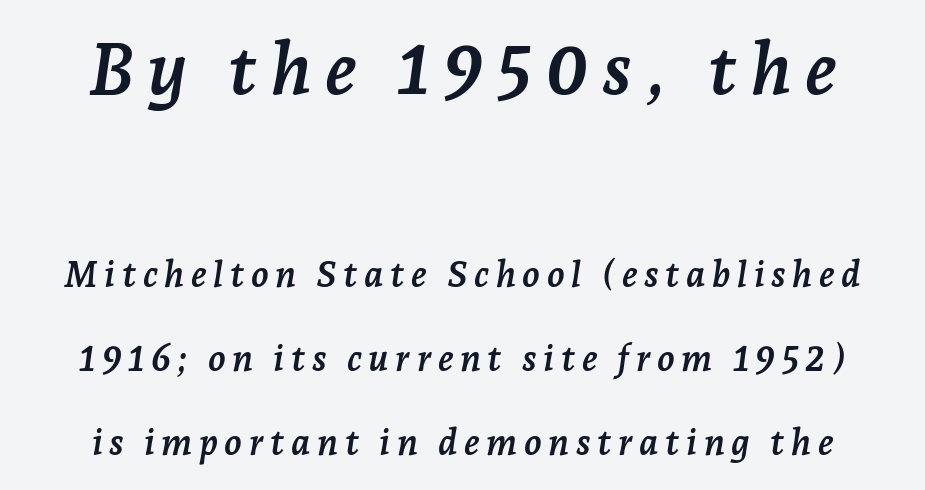
{"serif": "yes", "italic": "yes", "lean": "right", "slant_degrees": 7, "bold": "yes", "weight": "semibold", "width": "normal", "stroke_contrast": "low", "x_height": "medium", "monospaced": "no", "underline": "no", "line_spacing": "loose", "line_spacing_ratio": 2.33, "larger_block": "first", "size_ratio": 2.03, "glyph_px": 73}
